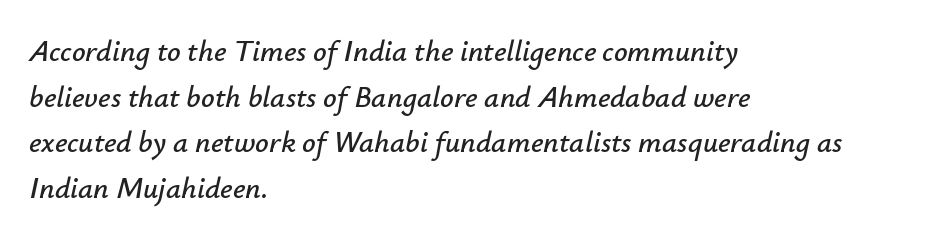
{"italic": "yes", "lean": "right", "slant_degrees": 12, "width": "normal", "stroke_contrast": "low", "x_height": "small", "monospaced": "no", "underline": "no", "align": "left", "line_spacing": "normal", "line_spacing_ratio": 1.52, "letter_spacing": "normal", "letter_spacing_em": 0.0, "glyph_px": 30}
